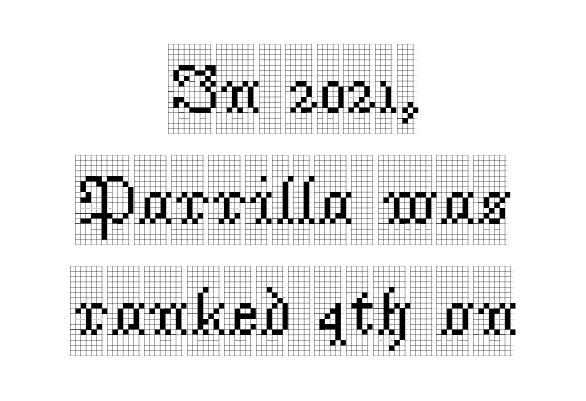
Q: Is the text italic (slanted)? A: No, it is upright.
Q: Is the typeface a serif or a sans-serif typeface? A: Serif.
Q: Is the text underlined? A: No.
Q: How is the paragraph aligned? A: Centered.
Q: Is the spacing between letters normal or unusually wide? A: Normal.
Q: Is the spacing between lines tight, normal or loose? A: Normal.
Q: Width (condensed, normal, or wide)? A: Condensed.
Q: x-height? A: Large.
Q: Monospaced? A: No.
